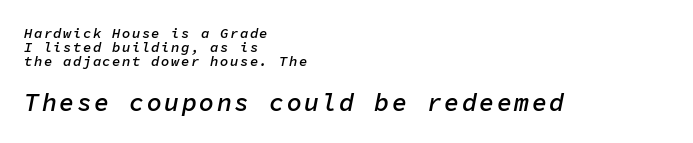
Q: Is the text bold? A: Semi-bold.
Q: Is the text italic (slanted)? A: Yes, it leans right by about 11 degrees.
Q: Is the text underlined? A: No.
Q: How is the paragraph aligned? A: Left-aligned.
Q: Is the spacing between lines tight, normal or loose? A: Tight.
Q: Which block of text is set in a larger size, the first (top) or the second (bottom)? A: The second (bottom) one.
